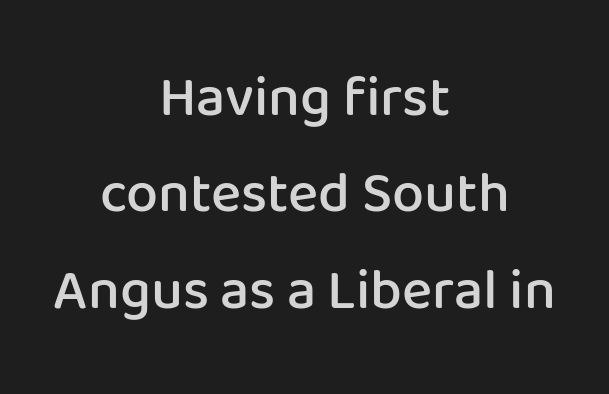
The image shows 57 px semibold sans-serif type, upright; set centered, normal line spacing (1.69x), normal letter spacing, not underlined; low stroke contrast and a medium x-height.
